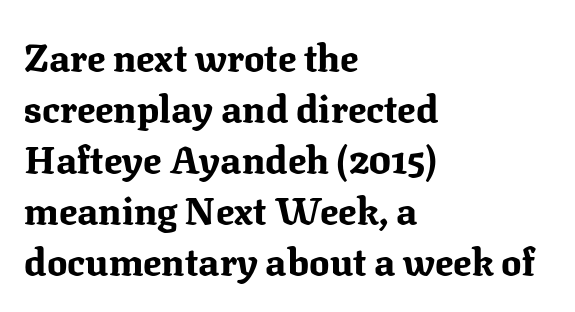
These lines keep a tight, regular rhythm from letter to letter. Italic: no, the glyphs are upright roman. Proportional: the letters do not fall into vertical columns. Each glyph is drawn with heavy, bold strokes.
